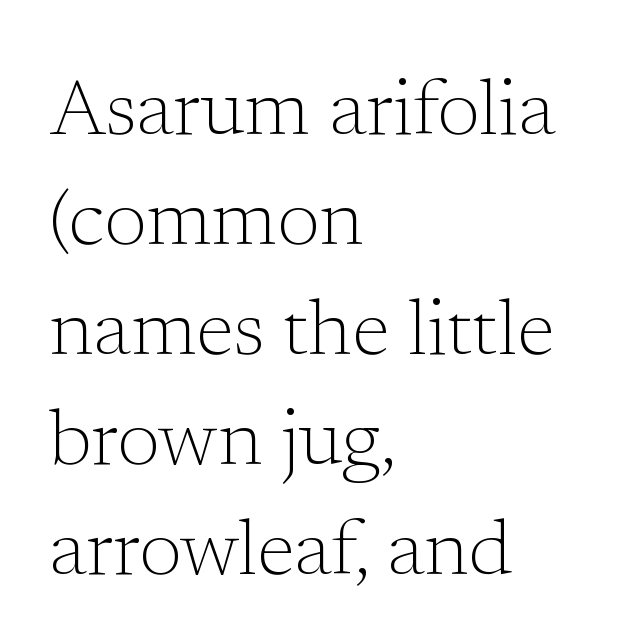
On a weight scale, this lands at 450 or below. What kind of face is this? One with serifs. Italic? Not at all — the glyphs are vertical. Is the letter spacing exaggerated? No — it looks like the ordinary default. This block has exactly the height ordinary leading produces. Typeset ragged right — the left edge is the straight one.
